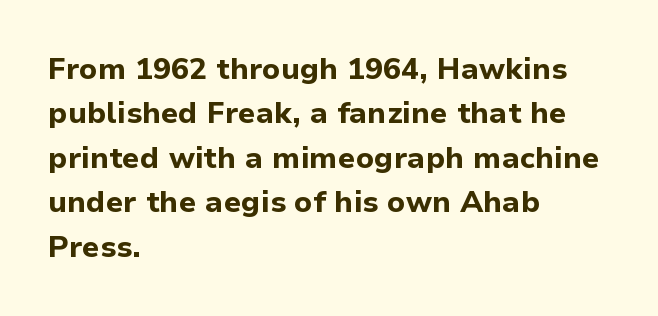
The image shows 30 px bold sans-serif type, upright; set left-aligned, normal line spacing (1.48x), normal letter spacing, not underlined; low stroke contrast and a medium x-height.
